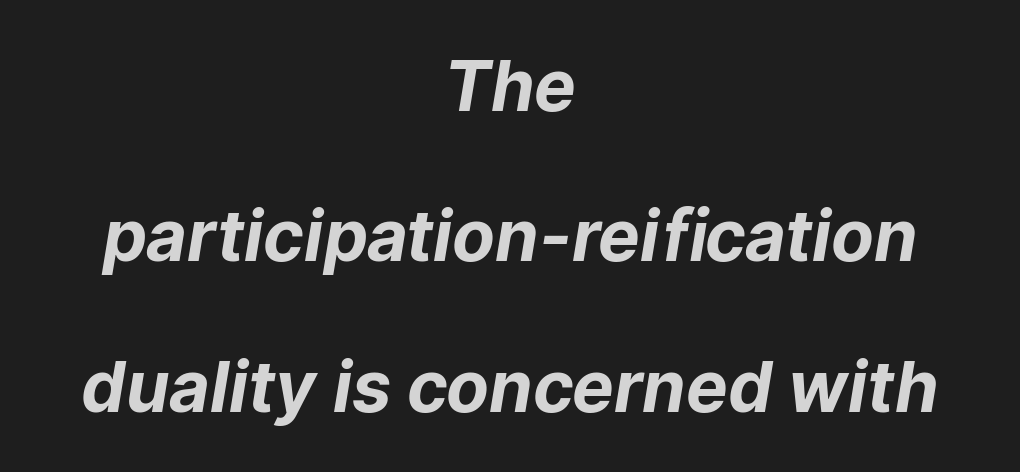
{"serif": "no", "bold": "yes", "weight": "bold", "width": "normal", "stroke_contrast": "low", "x_height": "medium", "monospaced": "no", "underline": "no", "align": "center", "line_spacing": "loose", "line_spacing_ratio": 2.15, "letter_spacing": "normal", "letter_spacing_em": 0.0, "glyph_px": 70}
